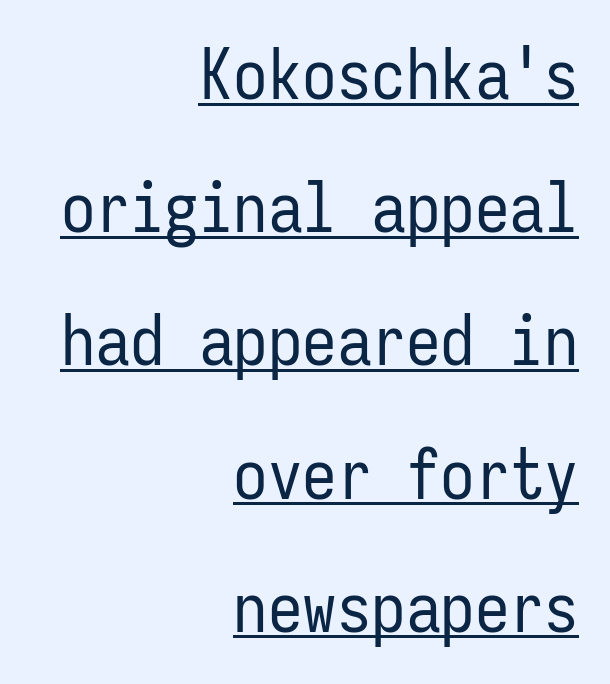
The image shows 69 px regular-weight, condensed sans-serif type, upright, monospaced; set right-aligned, loose line spacing (1.93x), normal letter spacing, underlined; low stroke contrast and a medium x-height.
